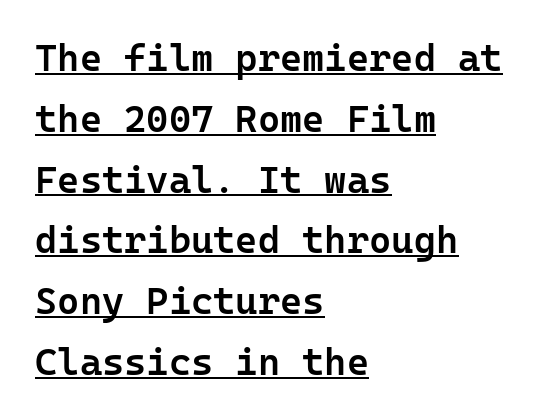
The image shows 38 px semibold sans-serif type, upright; set left-aligned, normal line spacing (1.6x), normal letter spacing, underlined; low stroke contrast and a medium x-height.
